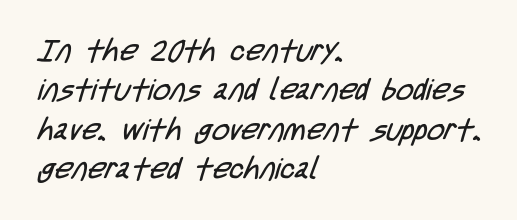
Q: Is the text bold? A: No.
Q: Is the typeface a serif or a sans-serif typeface? A: Sans-serif.
Q: Is the text underlined? A: No.
Q: How is the paragraph aligned? A: Left-aligned.
Q: Is the spacing between letters normal or unusually wide? A: Normal.
Q: Is the spacing between lines tight, normal or loose? A: Normal.
Q: Width (condensed, normal, or wide)? A: Condensed.
Q: Stroke contrast? A: Low.
Q: x-height? A: Large.
Q: Monospaced? A: No.
